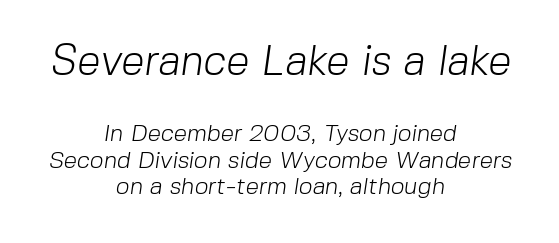
Q: Is the text bold? A: No.
Q: Is the typeface a serif or a sans-serif typeface? A: Sans-serif.
Q: Is the text underlined? A: No.
Q: How is the paragraph aligned? A: Centered.
Q: Is the spacing between letters normal or unusually wide? A: Normal.
Q: Is the spacing between lines tight, normal or loose? A: Tight.
Q: Which block of text is set in a larger size, the first (top) or the second (bottom)? A: The first (top) one.
Q: Width (condensed, normal, or wide)? A: Normal.
Q: Stroke contrast? A: Low.
Q: x-height? A: Medium.
Q: Monospaced? A: No.
